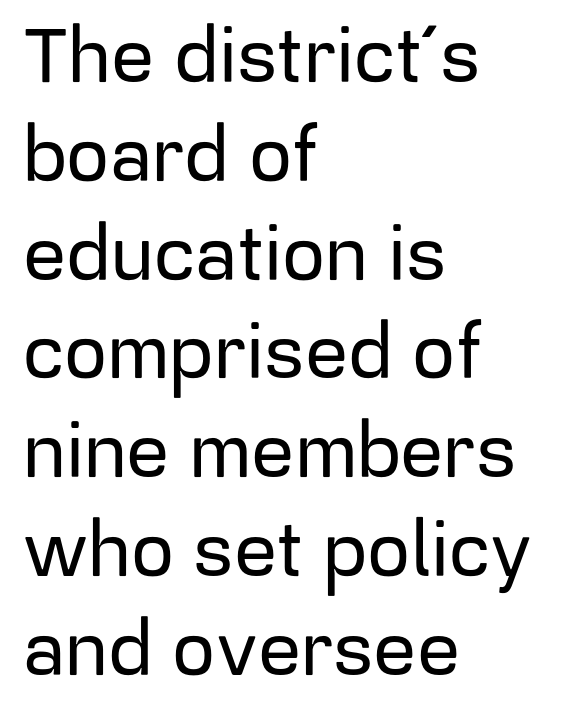
Q: Is the text italic (slanted)? A: No, it is upright.
Q: Is the typeface a serif or a sans-serif typeface? A: Sans-serif.
Q: Is the text underlined? A: No.
Q: How is the paragraph aligned? A: Left-aligned.
Q: Is the spacing between letters normal or unusually wide? A: Normal.
Q: Is the spacing between lines tight, normal or loose? A: Normal.
Q: Width (condensed, normal, or wide)? A: Normal.
Q: Stroke contrast? A: Low.
Q: x-height? A: Medium.
Q: Monospaced? A: No.
